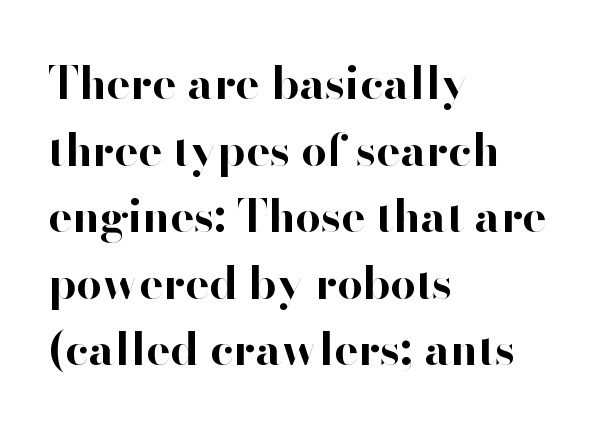
Designer's note — italics off, roman on. This sample has the flowing, uneven cadence of proportional lettering. Caption: standard tracking, unaltered. A dark, heavy texture on the line: the type is bold.
